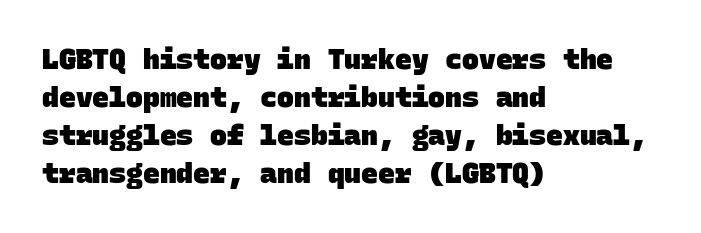
{"serif": "no", "bold": "yes", "weight": "heavy", "width": "normal", "stroke_contrast": "low", "x_height": "large", "monospaced": "yes", "underline": "no", "align": "left", "line_spacing": "normal", "line_spacing_ratio": 1.36, "letter_spacing": "normal", "letter_spacing_em": 0.0, "glyph_px": 28}
